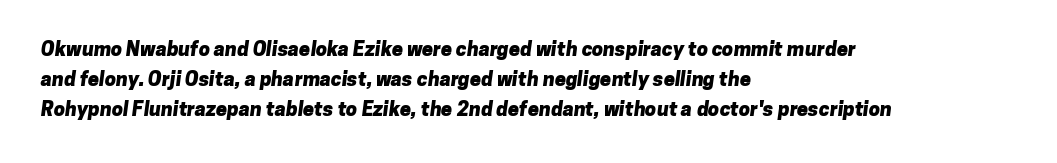
{"bold": "yes", "underline": "no", "align": "left", "line_spacing": "normal", "line_spacing_ratio": 1.51, "letter_spacing": "normal", "letter_spacing_em": 0.0, "glyph_px": 20}
